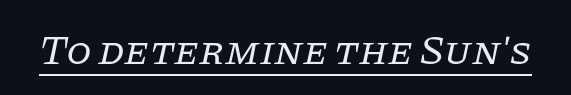
Q: Is the text bold? A: No.
Q: Is the text italic (slanted)? A: Yes, it leans right by about 11 degrees.
Q: Is the typeface a serif or a sans-serif typeface? A: Serif.
Q: Is the text underlined? A: Yes.
Q: Is the spacing between letters normal or unusually wide? A: Normal.
Q: Width (condensed, normal, or wide)? A: Normal.
Q: Stroke contrast? A: Low.
Q: x-height? A: Large.
Q: Monospaced? A: No.
